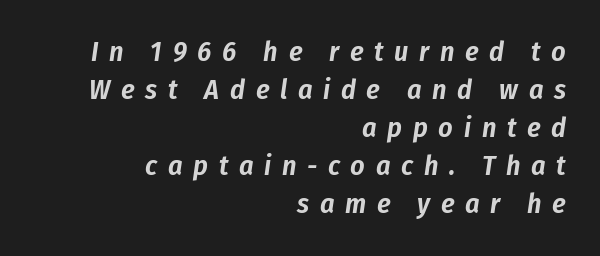
The image shows 28 px condensed type, italic (leaning right); set right-aligned, normal line spacing (1.36x), unusually wide letter spacing (+0.38 em), not underlined; low stroke contrast and a medium x-height.
